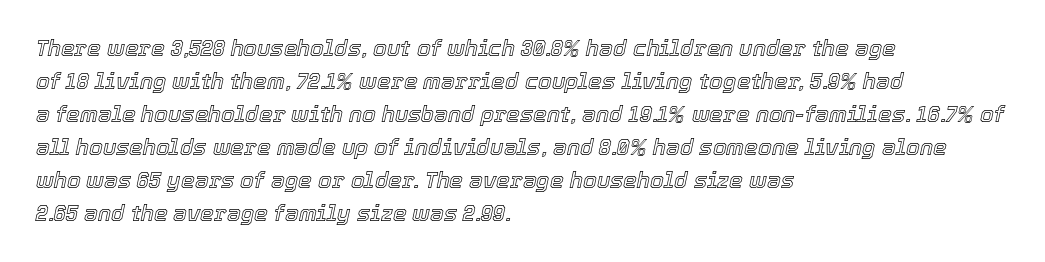
{"italic": "yes", "lean": "right", "slant_degrees": 12, "underline": "no", "align": "left", "line_spacing": "normal", "line_spacing_ratio": 1.5, "letter_spacing": "normal", "letter_spacing_em": 0.0, "glyph_px": 22}
